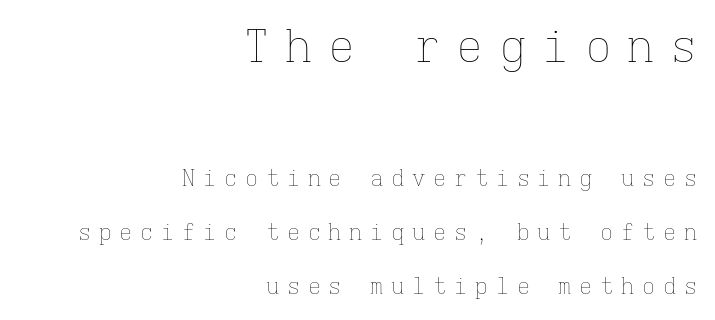
The image shows 45 px thin type, upright, monospaced; set right-aligned, loose line spacing (2.45x), unusually wide letter spacing (+0.35 em), not underlined; the first (top) block is 2.05x larger; low stroke contrast and a medium x-height.
